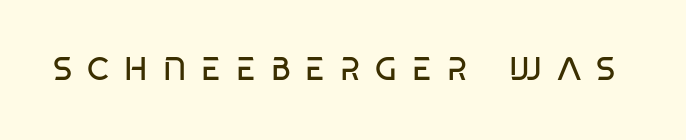
The image shows 33 px regular-weight, condensed sans-serif type; set unusually wide letter spacing (+0.45 em), not underlined; low stroke contrast and a large x-height.
